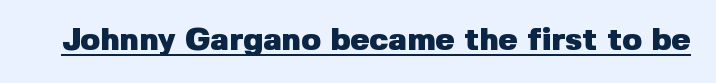
Character widths vary here, with narrow letters taking less room than wide ones. Serif or sans? Sans — the stroke terminals are bare. Each word holds together tightly as a unit, with standard inter-letter gaps. The sample has been set heavy, in full bold. Is there an underline? Yes — a line sits under the letters.
